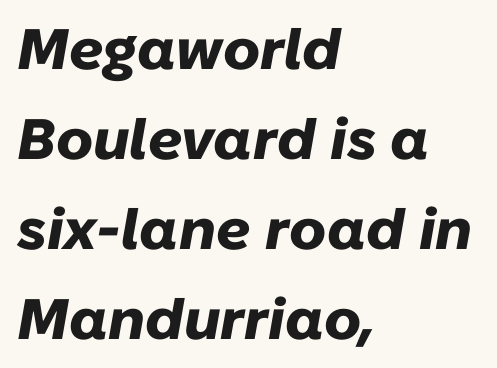
{"italic": "yes", "lean": "right", "slant_degrees": 10, "bold": "yes", "weight": "heavy", "width": "normal", "stroke_contrast": "low", "x_height": "medium", "monospaced": "no", "underline": "no", "align": "left", "line_spacing": "normal", "line_spacing_ratio": 1.58, "letter_spacing": "normal", "letter_spacing_em": 0.0, "glyph_px": 57}
